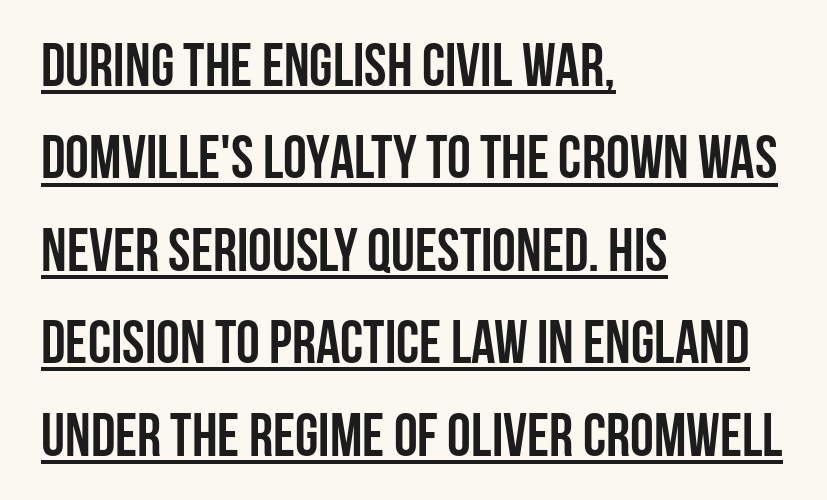
Q: Is the text bold? A: Yes.
Q: Is the text italic (slanted)? A: No, it is upright.
Q: Is the typeface a serif or a sans-serif typeface? A: Sans-serif.
Q: Is the text underlined? A: Yes.
Q: How is the paragraph aligned? A: Left-aligned.
Q: Is the spacing between letters normal or unusually wide? A: Normal.
Q: Is the spacing between lines tight, normal or loose? A: Normal.
Q: Width (condensed, normal, or wide)? A: Condensed.
Q: Stroke contrast? A: Low.
Q: x-height? A: Large.
Q: Monospaced? A: No.
